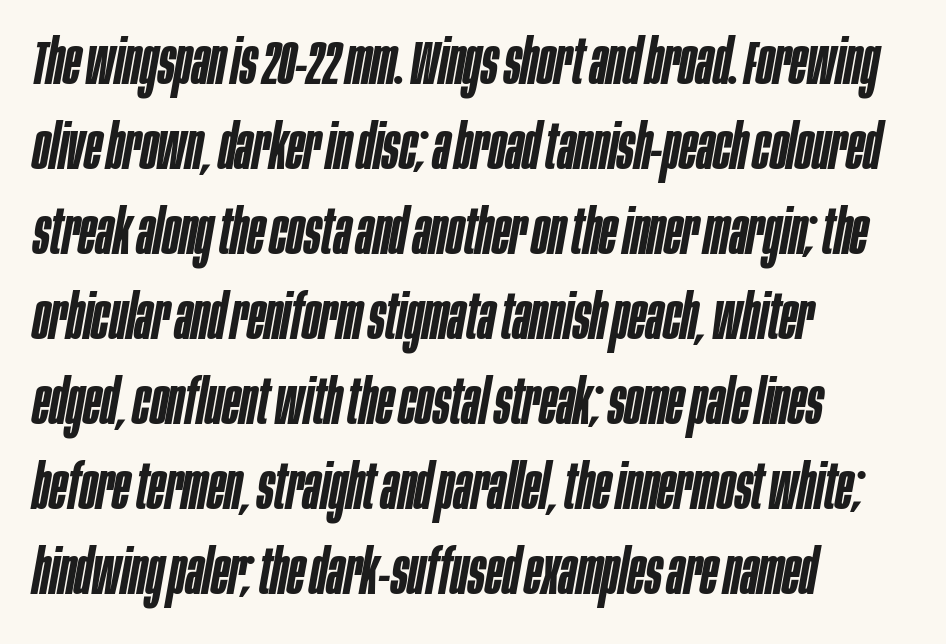
Q: Is the text bold? A: Semi-bold.
Q: Is the text italic (slanted)? A: Yes, it leans right by about 10 degrees.
Q: Is the text underlined? A: No.
Q: How is the paragraph aligned? A: Left-aligned.
Q: Is the spacing between letters normal or unusually wide? A: Normal.
Q: Is the spacing between lines tight, normal or loose? A: Normal.
Q: Width (condensed, normal, or wide)? A: Condensed.
Q: Stroke contrast? A: Low.
Q: x-height? A: Large.
Q: Monospaced? A: No.
